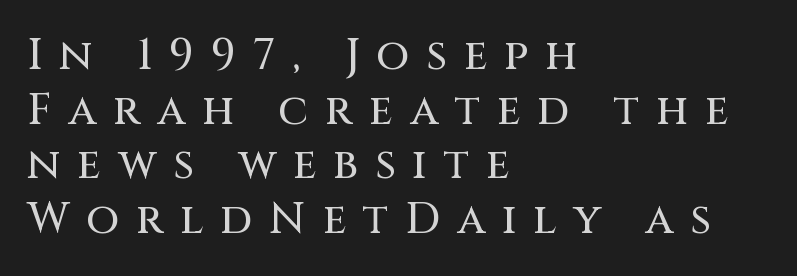
Q: Is the text italic (slanted)? A: No, it is upright.
Q: Is the typeface a serif or a sans-serif typeface? A: Sans-serif.
Q: Is the text underlined? A: No.
Q: How is the paragraph aligned? A: Left-aligned.
Q: Is the spacing between letters normal or unusually wide? A: Unusually wide.
Q: Is the spacing between lines tight, normal or loose? A: Normal.
Q: Width (condensed, normal, or wide)? A: Normal.
Q: Stroke contrast? A: Medium.
Q: x-height? A: Large.
Q: Monospaced? A: No.
